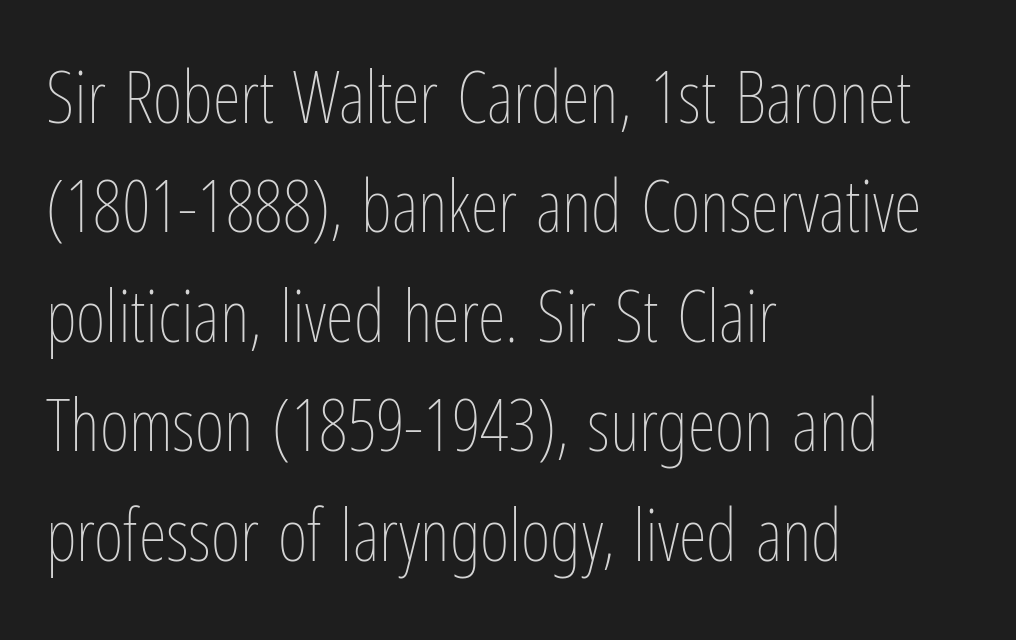
Compared with typical body copy, the letter spacing here is the same. These lines were composed using upright roman letters. The passage shown is typed in a proportional face where columns would drift. The rendering anchors every line to the left-hand side. The space directly below the letters is spotless.
